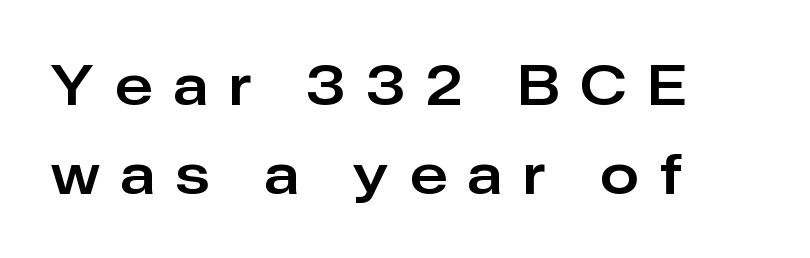
{"serif": "no", "italic": "no", "width": "normal", "stroke_contrast": "low", "x_height": "medium", "monospaced": "no", "underline": "no", "align": "left", "line_spacing": "normal", "line_spacing_ratio": 1.61, "letter_spacing": "wide", "letter_spacing_em": 0.39, "glyph_px": 55}
